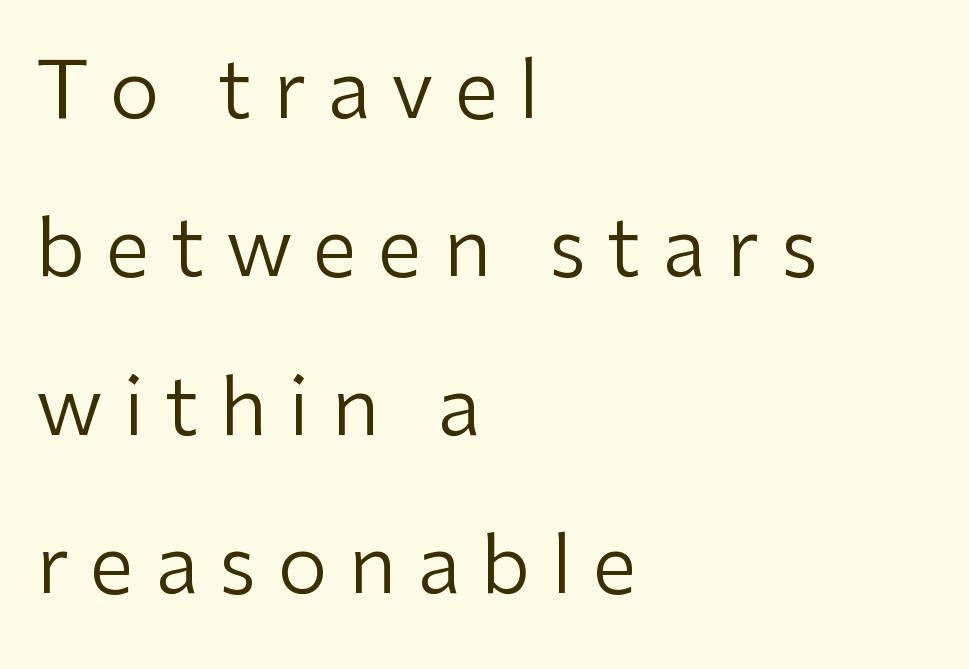
{"serif": "no", "italic": "no", "bold": "no", "weight": "regular", "width": "normal", "stroke_contrast": "low", "x_height": "medium", "monospaced": "no", "underline": "no", "align": "left", "line_spacing": "loose", "line_spacing_ratio": 1.98, "letter_spacing": "wide", "letter_spacing_em": 0.26, "glyph_px": 80}
